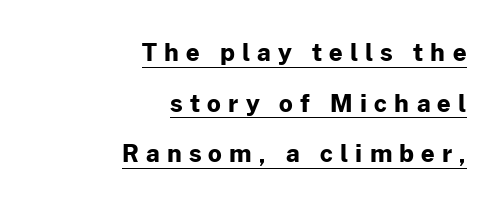
Q: Is the text bold? A: Yes.
Q: Is the text italic (slanted)? A: No, it is upright.
Q: Is the text underlined? A: Yes.
Q: How is the paragraph aligned? A: Right-aligned.
Q: Is the spacing between letters normal or unusually wide? A: Unusually wide.
Q: Is the spacing between lines tight, normal or loose? A: Loose.
